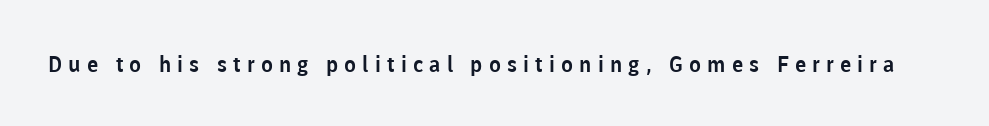
Q: Is the text italic (slanted)? A: No, it is upright.
Q: Is the text underlined? A: No.
Q: Is the spacing between letters normal or unusually wide? A: Unusually wide.
